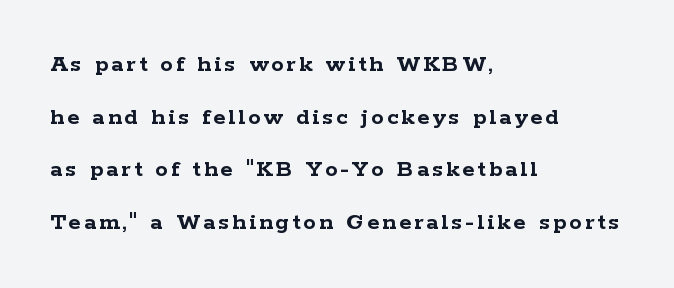
Q: Is the text bold? A: Yes.
Q: Is the text italic (slanted)? A: No, it is upright.
Q: Is the text underlined? A: No.
Q: How is the paragraph aligned? A: Left-aligned.
Q: Is the spacing between lines tight, normal or loose? A: Loose.
